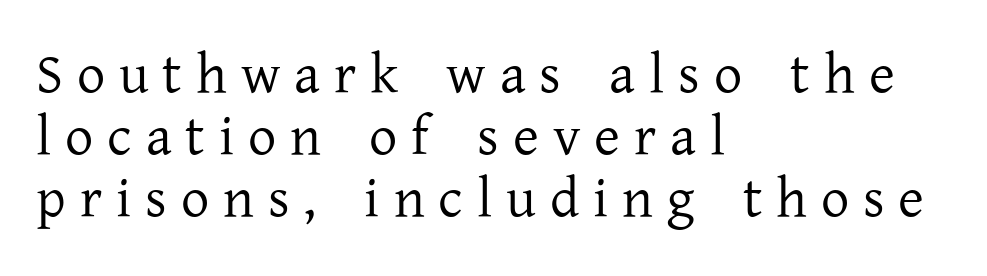
The letters advance in unequal steps, a hallmark of proportional type. Check the space under the baseline: it is left empty. The typography opts for an upright posture over an oblique one. Unlike a clean sans, this face finishes its strokes with serifs. Successive baselines arrive quickly, one right under another. Someone cranked the tracking dial way up on this one.
